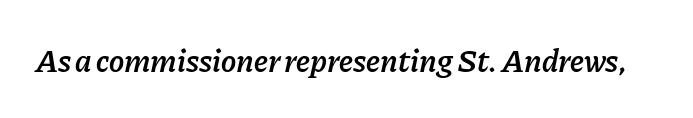
The image shows 32 px semibold type, italic (leaning right); set normal letter spacing, not underlined; low stroke contrast and a medium x-height.
